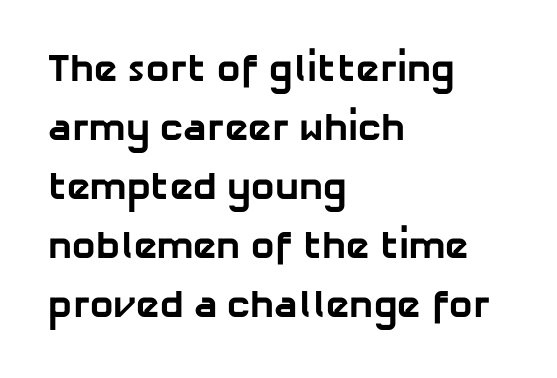
Is the block centered? No — it sits flush against the left margin. Does the leading feel generous? No, just average. This sample has the flowing, uneven cadence of proportional lettering. Is the type bold? Yes — the strokes are clearly thick and heavy.
